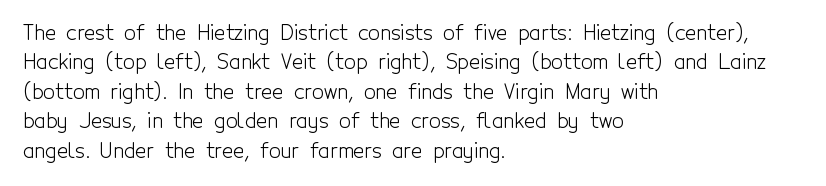
A clean baseline with only descenders dipping below it. If you drew a line through each stem, it would be perfectly vertical. Honestly, the row spacing looks completely unremarkable. Is this a heavy cut? Hardly; it is regular or lighter.
